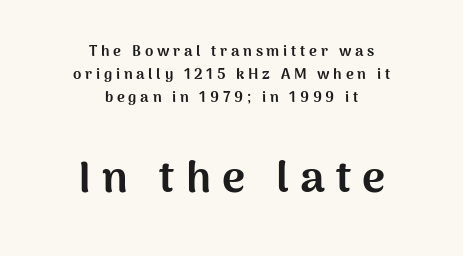
{"serif": "no", "italic": "no", "bold": "yes", "weight": "bold", "width": "normal", "stroke_contrast": "medium", "x_height": "medium", "monospaced": "no", "underline": "no", "align": "center", "line_spacing": "normal", "line_spacing_ratio": 1.55, "letter_spacing": "wide", "letter_spacing_em": 0.25, "larger_block": "second", "size_ratio": 2.93, "glyph_px": 44}
